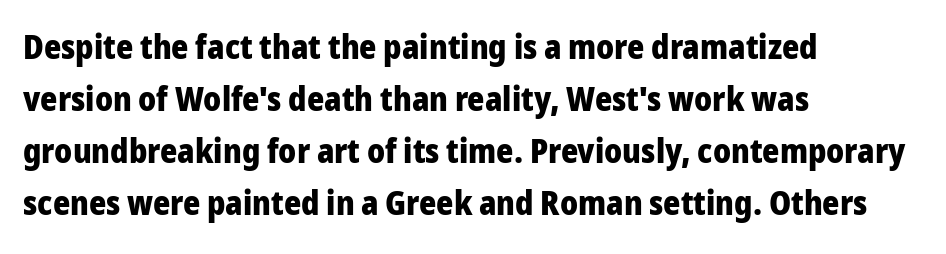
Upright lettering throughout. As a designer I'd log this as weight 700, bold. Descenders are the only things crossing below the line. What stands out about the letter spacing? Nothing — it is the standard amount. The setting favours the left margin, as ordinary paragraphs usually do. Note the varied advance widths — an 'i' is clearly narrower than an 'm'.
